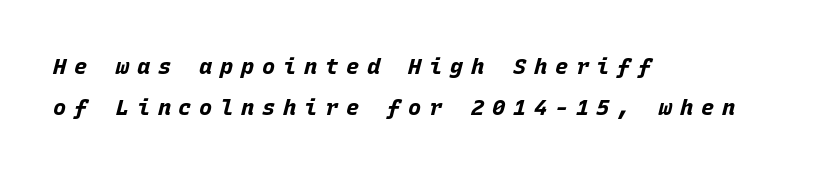
Q: Is the text bold? A: Yes.
Q: Is the text italic (slanted)? A: Yes, it leans right by about 15 degrees.
Q: Is the text underlined? A: No.
Q: How is the paragraph aligned? A: Left-aligned.
Q: Is the spacing between letters normal or unusually wide? A: Unusually wide.
